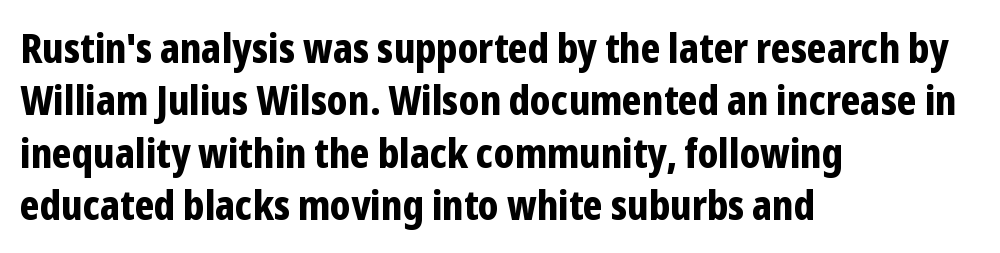
{"serif": "no", "italic": "no", "bold": "yes", "weight": "bold", "width": "condensed", "stroke_contrast": "low", "x_height": "medium", "monospaced": "no", "underline": "no", "align": "left", "line_spacing": "normal", "line_spacing_ratio": 1.31, "letter_spacing": "normal", "letter_spacing_em": 0.0, "glyph_px": 40}
